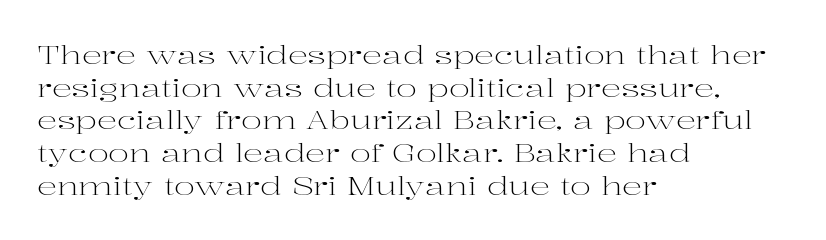
{"italic": "no", "bold": "no", "underline": "no", "align": "left", "line_spacing": "normal", "line_spacing_ratio": 1.31, "letter_spacing": "normal", "letter_spacing_em": 0.0, "glyph_px": 25}
